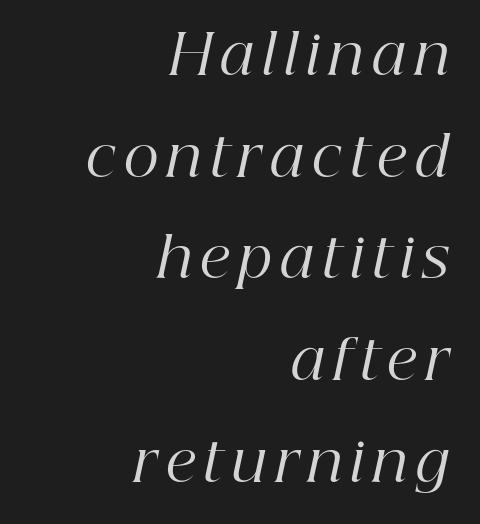
Weight: regular or lighter. The designer went with a serif here, giving each stem small feet. The passage shown is typed in a proportional face where columns would drift. Letters rest on an invisible, unmarked baseline. Italic: yes, the glyphs are oblique. Short and long lines alike share a common ending point at right.
